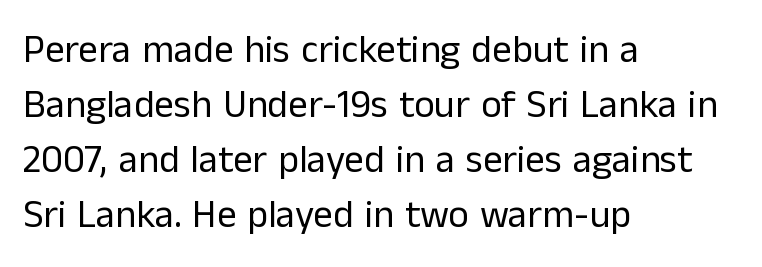
How are the letters spaced? Ordinarily, with no added tracking. The weight tops out at a normal text grade. Line beginnings align vertically; line endings do not. These lines are composed in type without serifs. Plain, unruled lines of type.
